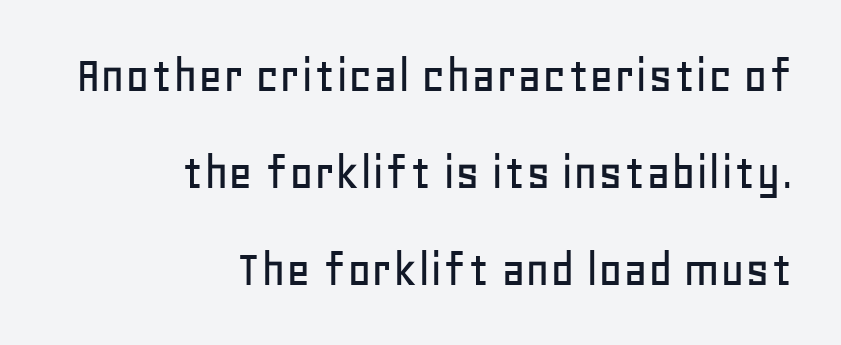
{"serif": "no", "italic": "no", "width": "normal", "stroke_contrast": "low", "x_height": "large", "monospaced": "no", "underline": "no", "align": "right", "line_spacing_ratio": 1.83, "letter_spacing": "normal", "letter_spacing_em": 0.0, "glyph_px": 53}
